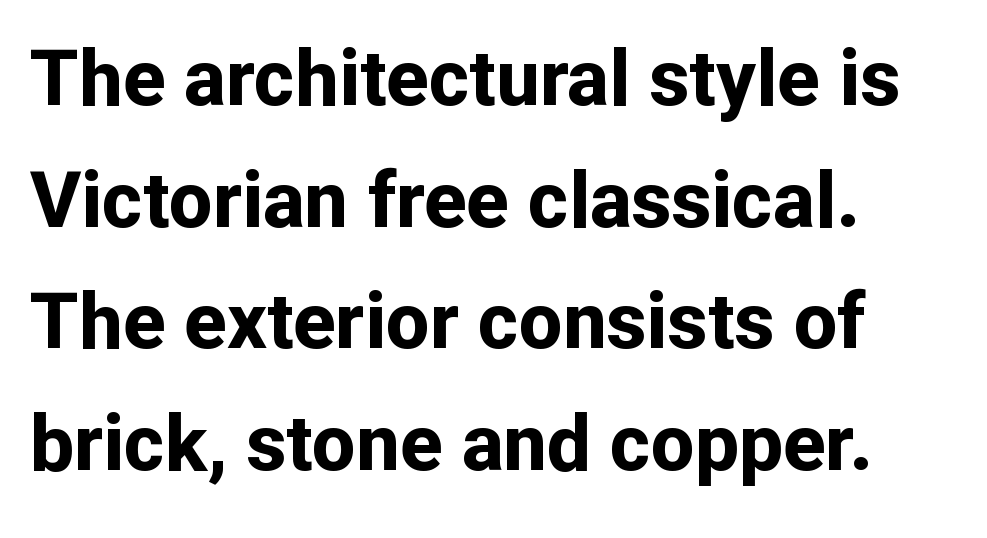
The image shows 78 px bold sans-serif type, upright; set left-aligned, normal line spacing (1.56x), normal letter spacing, not underlined; low stroke contrast and a medium x-height.
